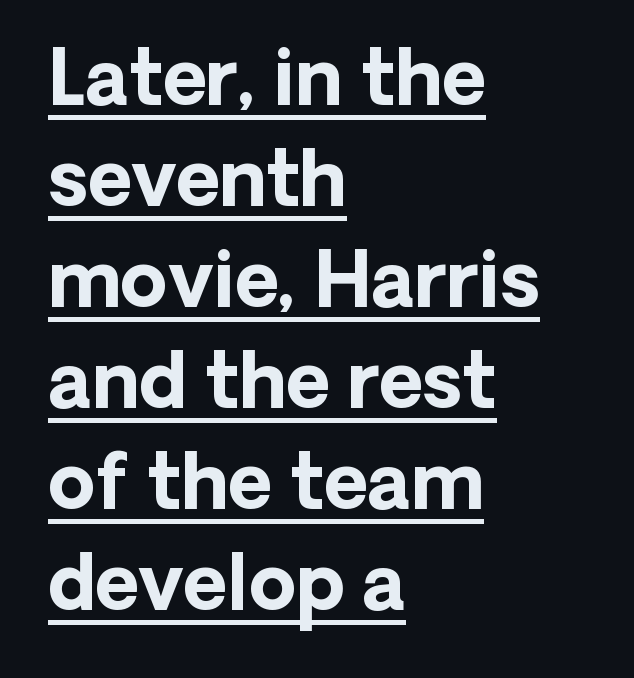
{"serif": "no", "italic": "no", "bold": "yes", "weight": "bold", "width": "normal", "stroke_contrast": "low", "x_height": "medium", "monospaced": "no", "underline": "yes", "align": "left", "line_spacing": "normal", "line_spacing_ratio": 1.33, "letter_spacing": "normal", "letter_spacing_em": 0.0, "glyph_px": 76}
